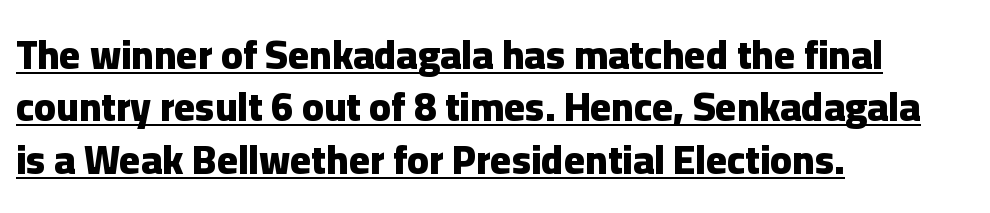
Q: Is the text bold? A: Yes.
Q: Is the text italic (slanted)? A: No, it is upright.
Q: Is the typeface a serif or a sans-serif typeface? A: Sans-serif.
Q: Is the text underlined? A: Yes.
Q: How is the paragraph aligned? A: Left-aligned.
Q: Is the spacing between letters normal or unusually wide? A: Normal.
Q: Is the spacing between lines tight, normal or loose? A: Normal.
Q: Width (condensed, normal, or wide)? A: Normal.
Q: Stroke contrast? A: Low.
Q: x-height? A: Medium.
Q: Monospaced? A: No.
